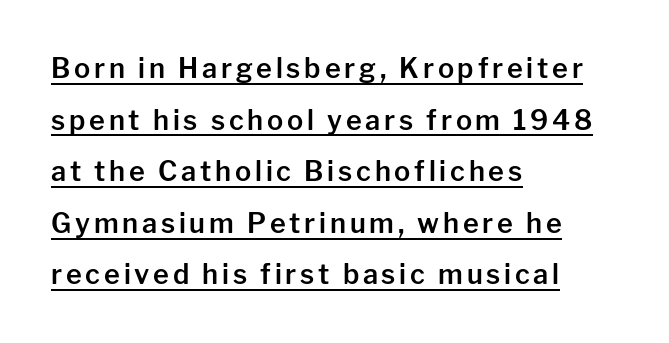
Q: Is the text italic (slanted)? A: No, it is upright.
Q: Is the text underlined? A: Yes.
Q: How is the paragraph aligned? A: Left-aligned.
Q: Is the spacing between lines tight, normal or loose? A: Loose.
